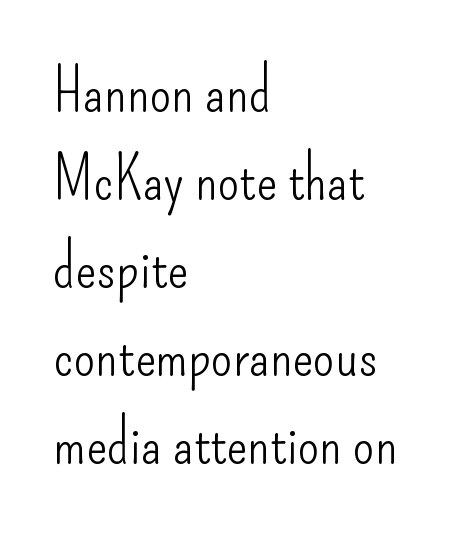
The image shows 62 px light, condensed sans-serif type, upright; set left-aligned, normal line spacing (1.42x), normal letter spacing, not underlined; low stroke contrast and a small x-height.
